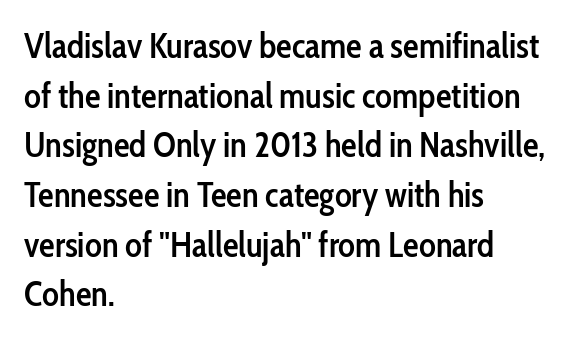
The image shows 35 px semibold, condensed sans-serif type, upright; set left-aligned, normal line spacing (1.42x), normal letter spacing, not underlined; low stroke contrast and a medium x-height.
